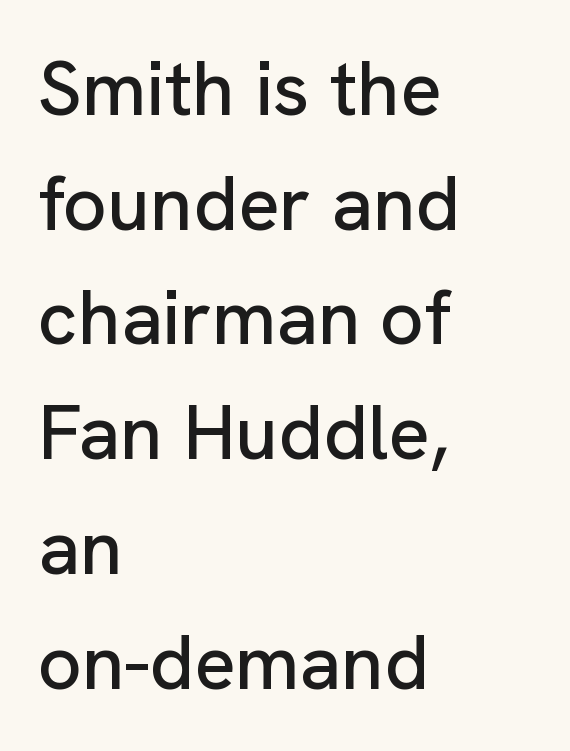
{"serif": "no", "italic": "no", "width": "normal", "stroke_contrast": "low", "x_height": "medium", "monospaced": "no", "underline": "no", "align": "left", "line_spacing": "normal", "line_spacing_ratio": 1.49, "letter_spacing": "normal", "letter_spacing_em": 0.0, "glyph_px": 77}
